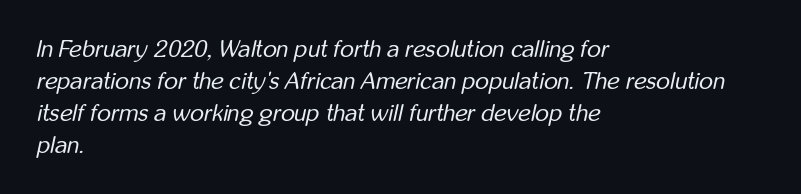
The image shows 24 px text type, italic (leaning right); set left-aligned, normal line spacing (1.33x), normal letter spacing, not underlined.
